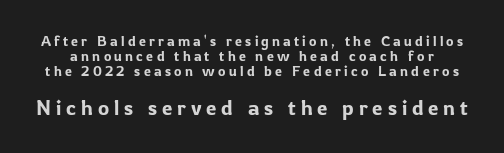
The image shows 21 px text type, upright; set tight line spacing (1.07x), unusually wide letter spacing (+0.23 em), not underlined; the second (bottom) block is 1.5x larger.
